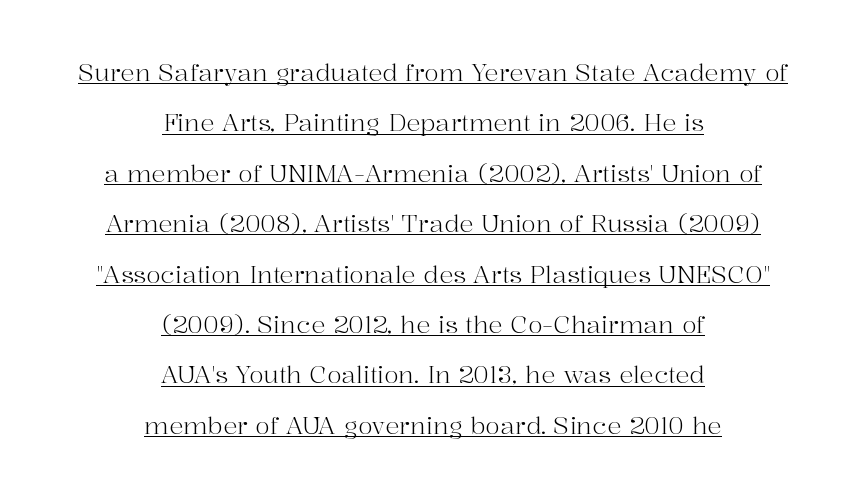
{"italic": "no", "bold": "no", "underline": "yes", "align": "center", "line_spacing": "loose", "line_spacing_ratio": 2.1, "letter_spacing": "normal", "letter_spacing_em": 0.0, "glyph_px": 24}
